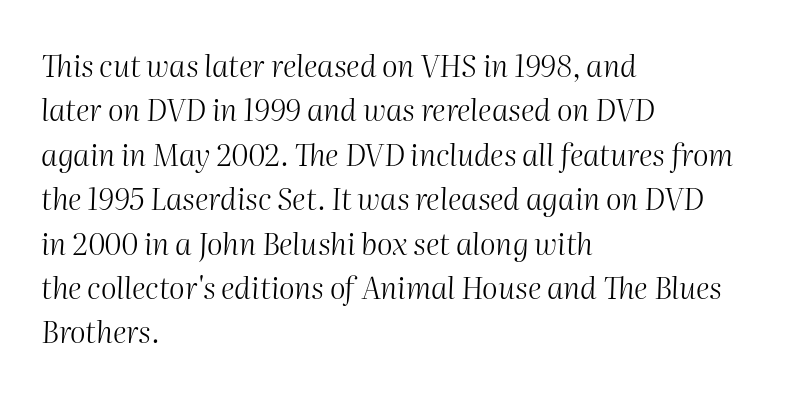
Q: Is the text bold? A: No.
Q: Is the text italic (slanted)? A: Yes, it leans right by about 2 degrees.
Q: Is the text underlined? A: No.
Q: How is the paragraph aligned? A: Left-aligned.
Q: Is the spacing between letters normal or unusually wide? A: Normal.
Q: Is the spacing between lines tight, normal or loose? A: Normal.
Q: Width (condensed, normal, or wide)? A: Normal.
Q: Stroke contrast? A: Medium.
Q: x-height? A: Medium.
Q: Monospaced? A: No.
